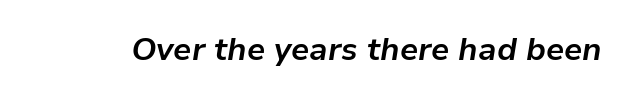
Q: Is the text bold? A: Yes.
Q: Is the text italic (slanted)? A: Yes, it leans right by about 9 degrees.
Q: Is the text underlined? A: No.
Q: Is the spacing between letters normal or unusually wide? A: Normal.
Q: Width (condensed, normal, or wide)? A: Normal.
Q: Stroke contrast? A: Low.
Q: x-height? A: Medium.
Q: Monospaced? A: No.
